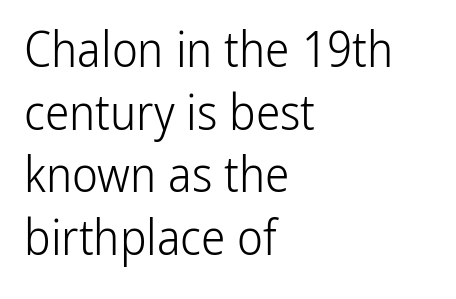
Nobody touched the tracking dial on this one. This sample uses an upright cut, with every glyph sitting square on the baseline. The baseline area is clear. No letter is thick-stroked: the sample isn't bold.
